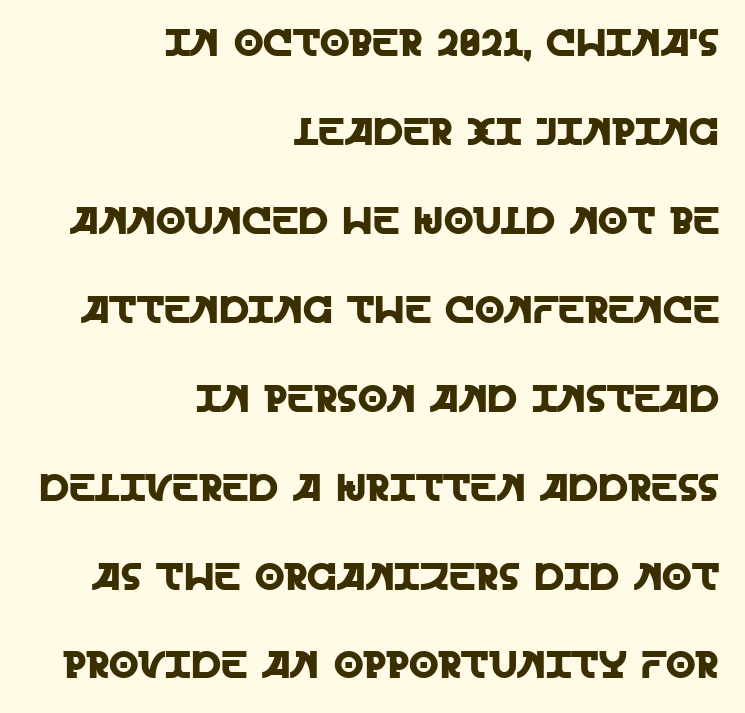
The rendering shows plain stroke endings on the letterforms — a sans-serif design. The specimen omits any rule beneath the text block's lines. Every character sits straight up, as roman type does. The paragraph shown leans on its right margin. These lines stand farther apart than default settings would place them. In terms of letterspacing, this is plain default setting.
